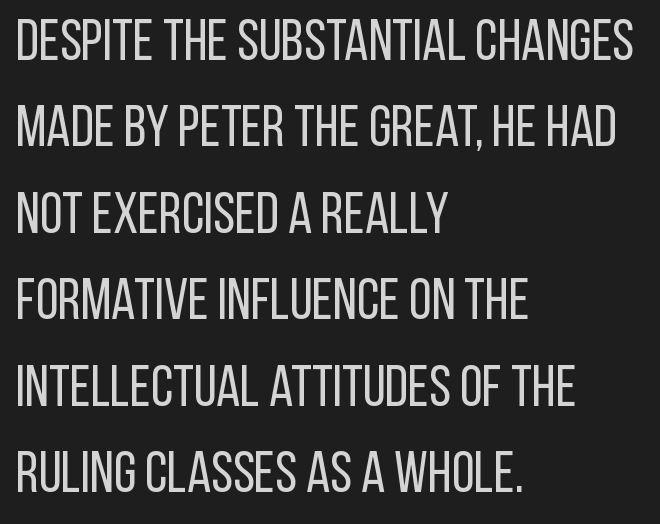
The weight would be labelled regular, book, light, or lighter still. Every character sits straight up, as roman type does. Just letters on the line, the space beneath them empty. Compared with a centered layout, this one pins lines to the left instead.
